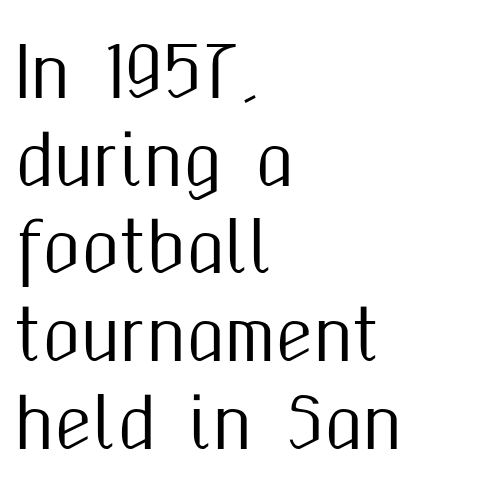
The strip under each line holds only bare page. Does the leading feel generous? No, just average. Nope, not italic — everything's standing straight. The typesetter chose a ragged-right arrangement here. Note: no serifs on the glyphs. You could not count columns in this text — the font is proportionally spaced.
